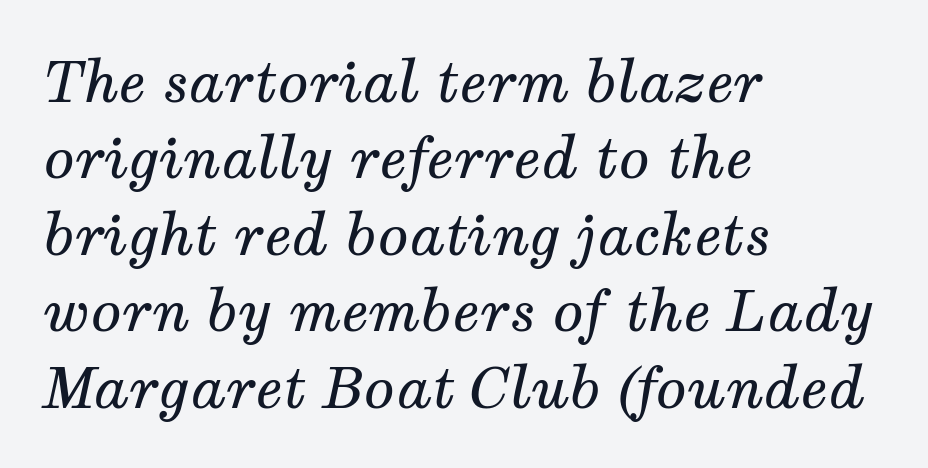
The image shows 57 px regular-weight serif type, italic (leaning right); set left-aligned, normal line spacing (1.34x), normal letter spacing, not underlined; medium stroke contrast and a medium x-height.
